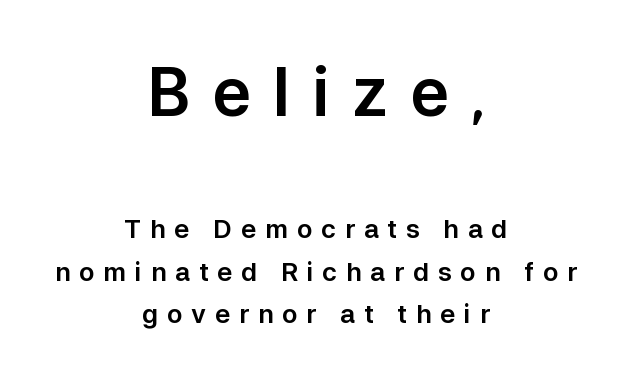
The image shows 66 px sans-serif type, upright; set centered, normal line spacing (1.63x), unusually wide letter spacing (+0.33 em), not underlined; the first (top) block is 2.54x larger; low stroke contrast and a medium x-height.
